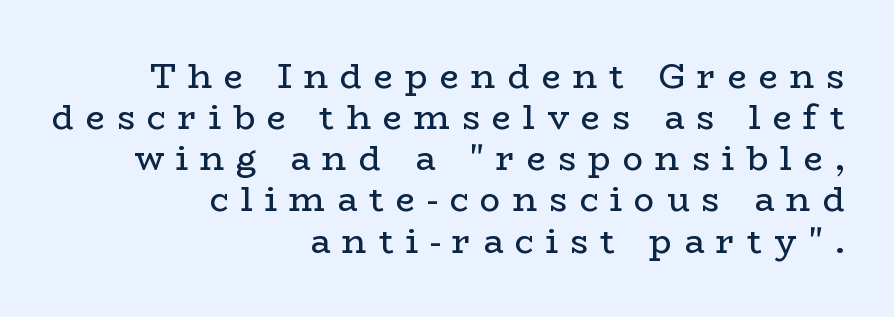
Looks like regular typesetting: each glyph gets only the width it needs. The letters carry serifs — small finishing strokes at the ends of their stems. Rule under the text: the space is simply empty. The face looks like a standard text weight, possibly lighter.
